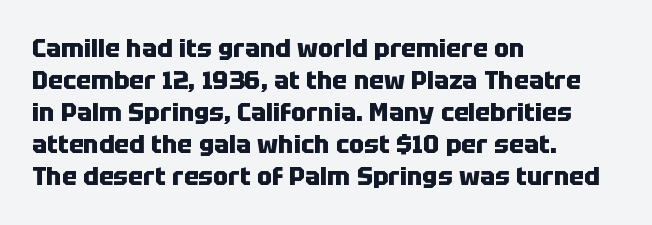
Q: Is the text bold? A: Yes.
Q: Is the text italic (slanted)? A: No, it is upright.
Q: Is the text underlined? A: No.
Q: How is the paragraph aligned? A: Left-aligned.
Q: Is the spacing between letters normal or unusually wide? A: Normal.
Q: Is the spacing between lines tight, normal or loose? A: Normal.
